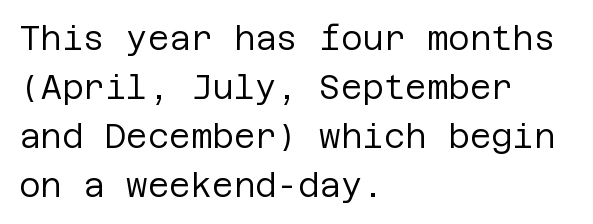
{"serif": "no", "italic": "no", "bold": "no", "weight": "regular", "width": "normal", "stroke_contrast": "low", "x_height": "large", "underline": "no", "align": "left", "line_spacing": "normal", "line_spacing_ratio": 1.48, "letter_spacing": "normal", "letter_spacing_em": 0.0, "glyph_px": 33}
